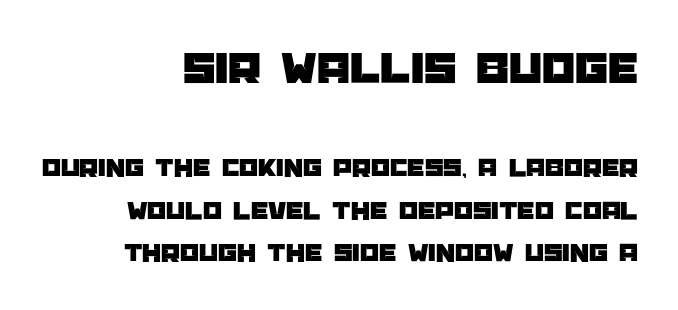
{"serif": "no", "italic": "no", "width": "normal", "stroke_contrast": "low", "x_height": "large", "monospaced": "no", "underline": "no", "align": "right", "line_spacing": "normal", "line_spacing_ratio": 1.57, "letter_spacing": "normal", "letter_spacing_em": 0.0, "larger_block": "first", "size_ratio": 1.74, "glyph_px": 47}
